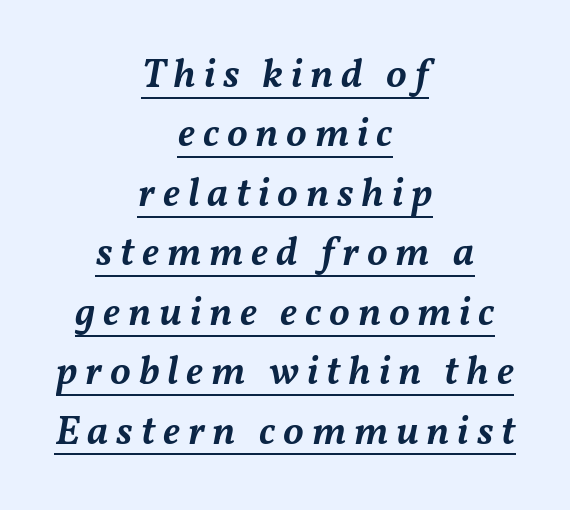
The image shows 41 px semibold type, italic (leaning right); set centered, normal line spacing (1.45x), underlined; medium stroke contrast and a medium x-height.
